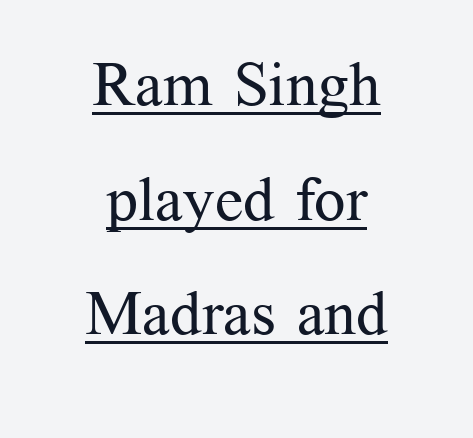
The image shows 62 px regular-weight serif type, upright; set centered, line spacing 1.85x, normal letter spacing, underlined; medium stroke contrast and a medium x-height.
